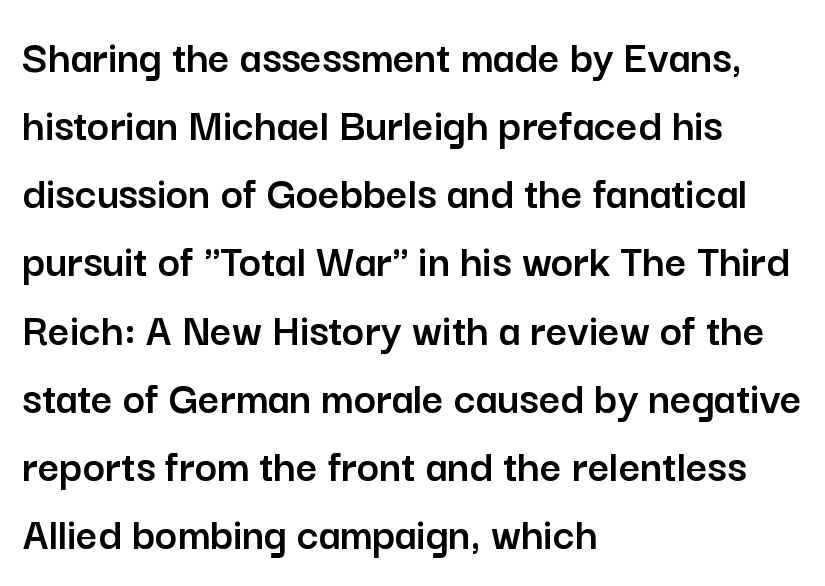
A typesetter would call this leading conventional body-copy spacing. This is roman type, the default non-slanted kind. The letters carry no serifs — their stems end cleanly without finishing strokes. Descenders hang freely into open space.
